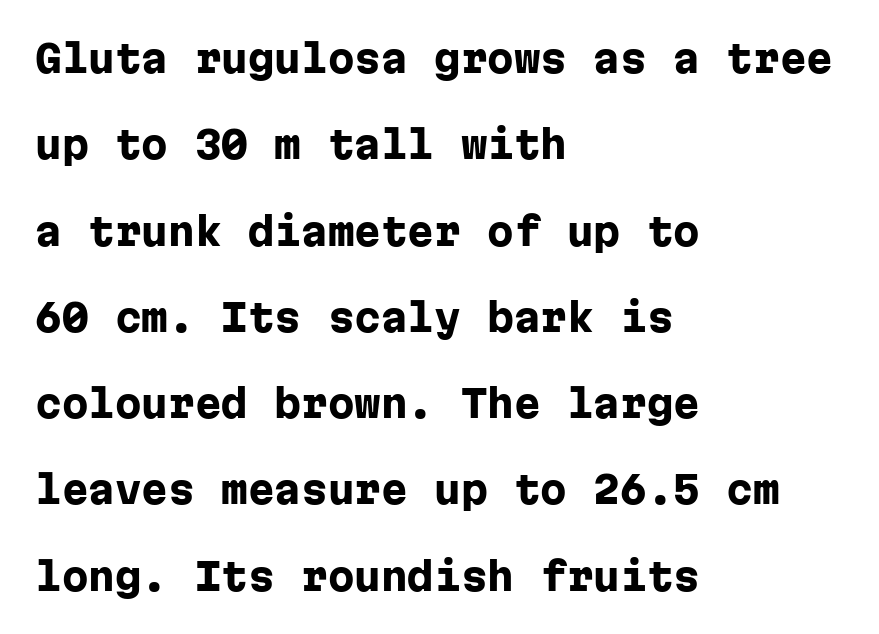
The image shows 38 px heavy sans-serif type, upright, monospaced; set left-aligned, loose line spacing (2.27x), normal letter spacing, not underlined; low stroke contrast and a medium x-height.
